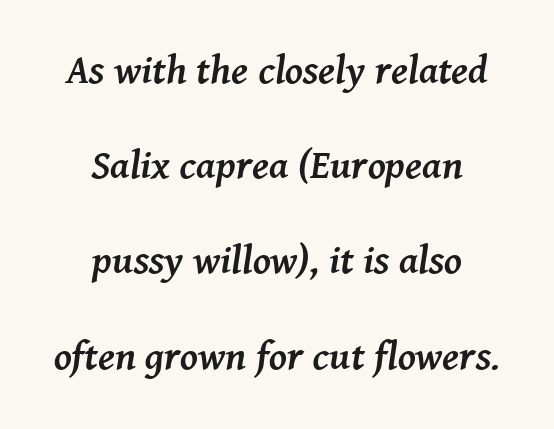
Whoever set this chose breathing room over compactness in the vertical rhythm. This sample uses a serif face. Rendered with sloped, italic letterforms. Spacing between characters is what you'd get straight out of the box.
